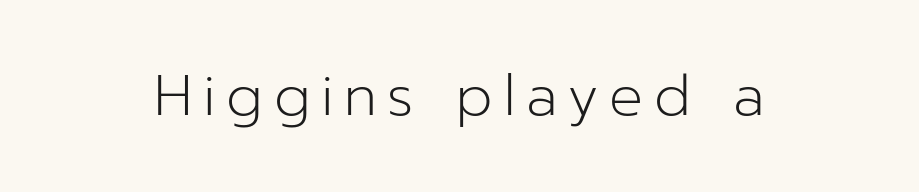
{"serif": "no", "italic": "no", "bold": "no", "weight": "light", "width": "normal", "stroke_contrast": "low", "x_height": "medium", "monospaced": "no", "underline": "no", "glyph_px": 56}
